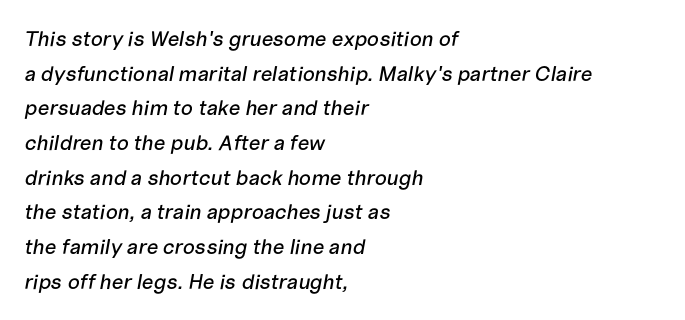
The lines are quadded left. Rendered with sloped, italic letterforms. Regular leading. The foot of each line stays bare and open. The line texture is even and compact thanks to regular tracking.
